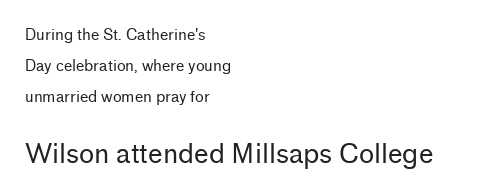
The image shows 26 px text type, upright; set left-aligned, loose line spacing (2.06x), normal letter spacing, not underlined; the second (bottom) block is 1.73x larger.
